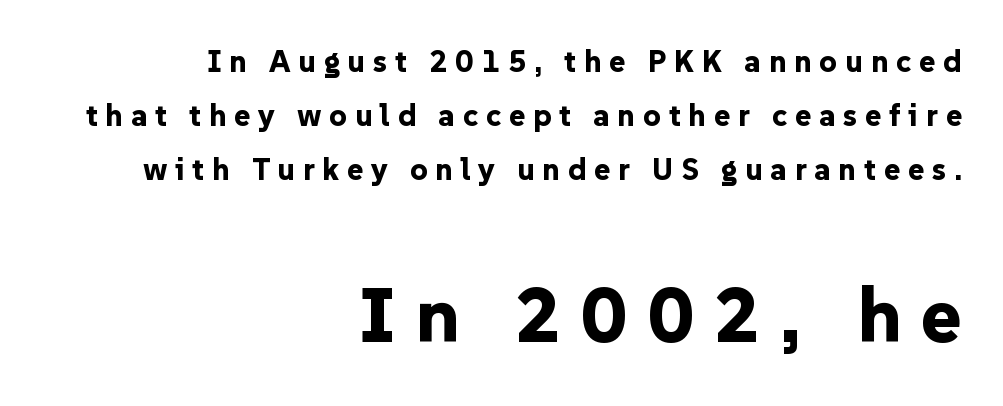
Quick note: not italic, upright. The block sitting lower on the canvas is the one with enlarged characters. The characters display no serif detailing; their extremities are plain. Between one letter and the next there's a generous, obvious gap. The zone under the glyphs is completely vacant. Spacing verdict: proportional, widths tailored to each character.
